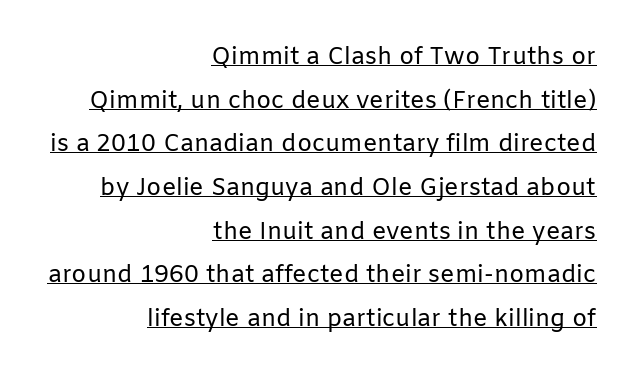
Q: Is the text bold? A: No.
Q: Is the text italic (slanted)? A: No, it is upright.
Q: Is the text underlined? A: Yes.
Q: How is the paragraph aligned? A: Right-aligned.
Q: Is the spacing between letters normal or unusually wide? A: Normal.
